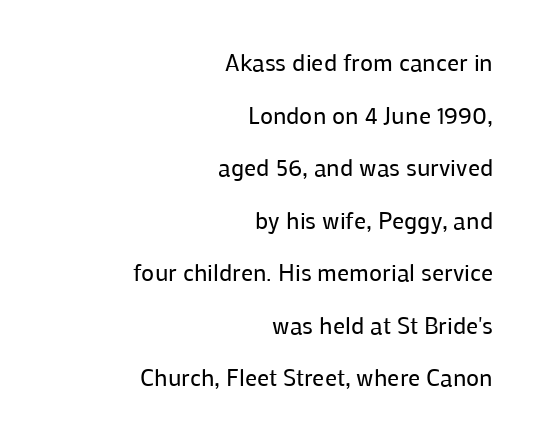
The image shows 24 px text type, upright; set right-aligned, loose line spacing (2.19x), normal letter spacing, not underlined.
